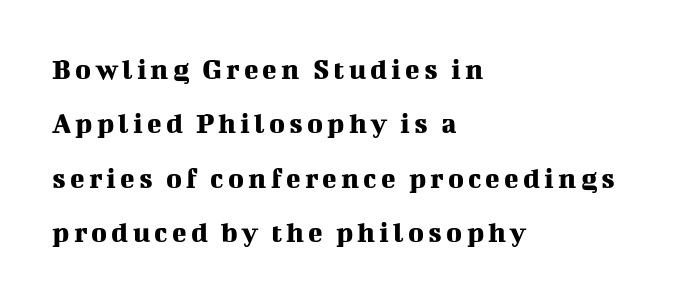
Just letters on the line, the space beneath them empty. If you drew a line through each stem, it would be perfectly vertical. What kind of face is this? One with serifs. Looks like regular typesetting: each glyph gets only the width it needs. Left-aligned paragraph, ragged on the right.
